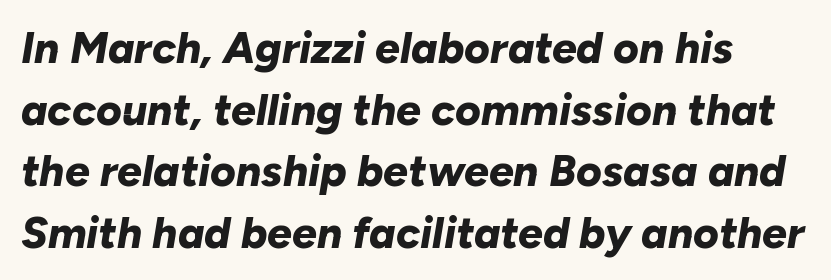
Q: Is the text bold? A: Yes.
Q: Is the text italic (slanted)? A: Yes, it leans right by about 10 degrees.
Q: Is the text underlined? A: No.
Q: Is the spacing between letters normal or unusually wide? A: Normal.
Q: Is the spacing between lines tight, normal or loose? A: Normal.
Q: Width (condensed, normal, or wide)? A: Normal.
Q: Stroke contrast? A: Low.
Q: x-height? A: Medium.
Q: Monospaced? A: No.
